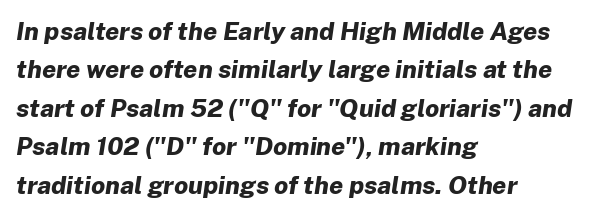
Q: Is the text bold? A: Yes.
Q: Is the text italic (slanted)? A: Yes, it leans right by about 8 degrees.
Q: Is the text underlined? A: No.
Q: How is the paragraph aligned? A: Left-aligned.
Q: Is the spacing between letters normal or unusually wide? A: Normal.
Q: Is the spacing between lines tight, normal or loose? A: Normal.
